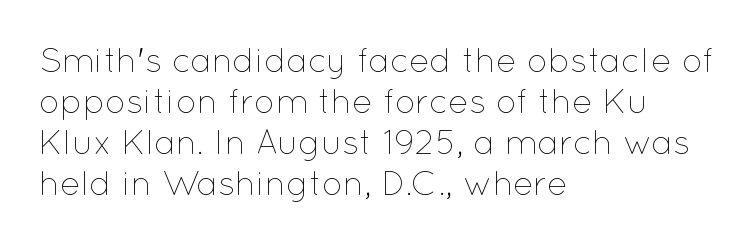
The image shows 34 px thin type, upright; set left-aligned, line spacing 1.21x, normal letter spacing, not underlined; low stroke contrast and a medium x-height.
